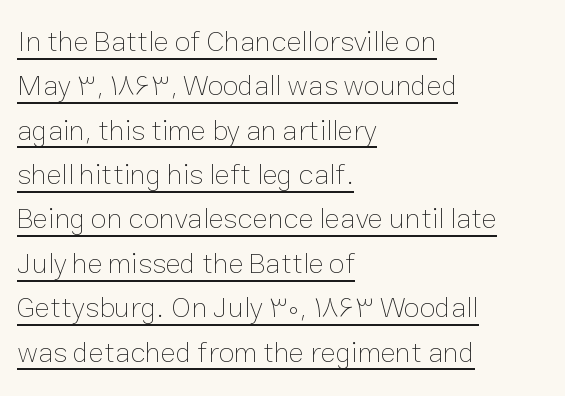
{"italic": "no", "bold": "no", "weight": "thin", "width": "normal", "stroke_contrast": "low", "x_height": "medium", "monospaced": "no", "underline": "yes", "align": "left", "line_spacing": "normal", "line_spacing_ratio": 1.53, "letter_spacing": "normal", "letter_spacing_em": 0.0, "glyph_px": 29}
